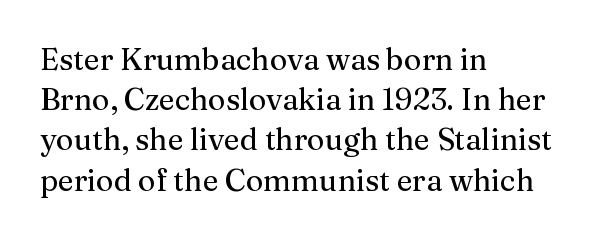
The image shows 30 px serif type, upright; set left-aligned, normal line spacing (1.34x), normal letter spacing, not underlined; medium stroke contrast and a medium x-height.
